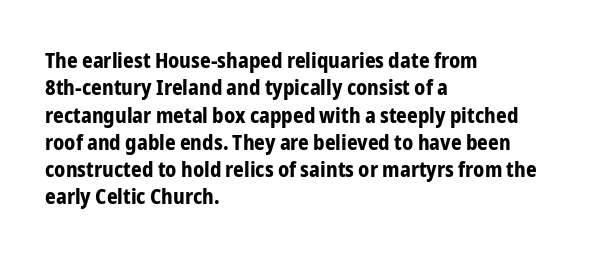
{"italic": "no", "bold": "yes", "underline": "no", "align": "left", "line_spacing": "normal", "line_spacing_ratio": 1.3, "letter_spacing": "normal", "letter_spacing_em": 0.0, "glyph_px": 21}
